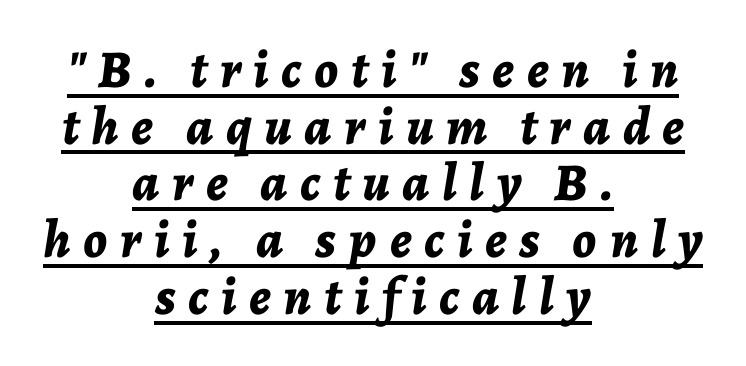
The image shows 53 px bold type, italic (leaning right); set centered, tight line spacing (1.07x), unusually wide letter spacing (+0.24 em), underlined; low stroke contrast and a medium x-height.
